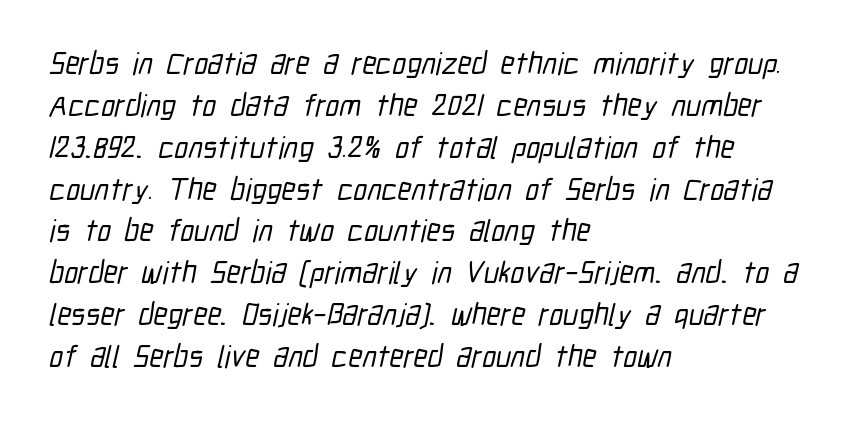
Q: Is the typeface a serif or a sans-serif typeface? A: Sans-serif.
Q: Is the text underlined? A: No.
Q: How is the paragraph aligned? A: Left-aligned.
Q: Is the spacing between letters normal or unusually wide? A: Normal.
Q: Is the spacing between lines tight, normal or loose? A: Normal.
Q: Width (condensed, normal, or wide)? A: Condensed.
Q: Stroke contrast? A: Low.
Q: x-height? A: Medium.
Q: Monospaced? A: No.
